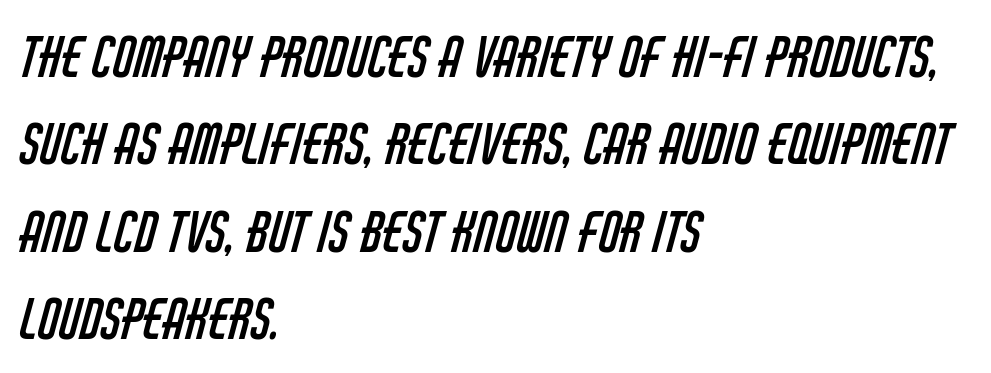
{"serif": "no", "bold": "no", "weight": "regular", "width": "condensed", "stroke_contrast": "low", "x_height": "large", "monospaced": "no", "underline": "no", "align": "left", "line_spacing": "normal", "line_spacing_ratio": 1.59, "letter_spacing": "normal", "letter_spacing_em": 0.0, "glyph_px": 55}
